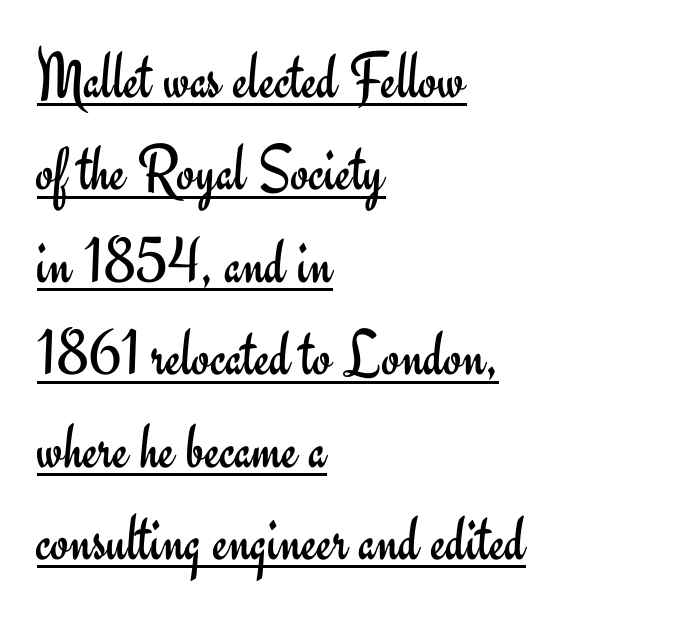
{"serif": "no", "bold": "no", "weight": "regular", "width": "normal", "stroke_contrast": "low", "x_height": "small", "monospaced": "no", "underline": "yes", "align": "left", "line_spacing": "normal", "line_spacing_ratio": 1.4, "letter_spacing": "normal", "letter_spacing_em": 0.0, "glyph_px": 66}
